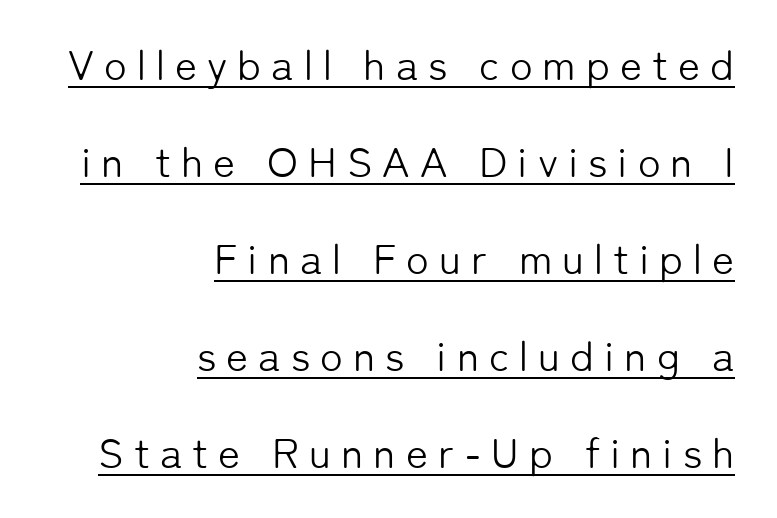
{"serif": "no", "italic": "no", "bold": "no", "weight": "light", "width": "normal", "stroke_contrast": "low", "x_height": "medium", "monospaced": "no", "underline": "yes", "align": "right", "line_spacing": "loose", "line_spacing_ratio": 2.31, "letter_spacing": "wide", "letter_spacing_em": 0.24, "glyph_px": 42}
